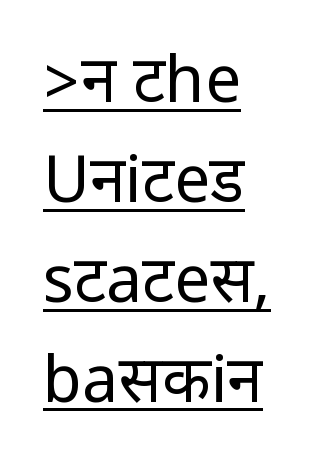
Casual observation: everything's shoved over to the left. Evenly set lines give the paragraph a standard silhouette. The face used here is a sans, in the tradition of grotesques and geometrics. This sample uses plain, unmodified letter spacing. Unlike italic type, these characters show no tilt at all.
